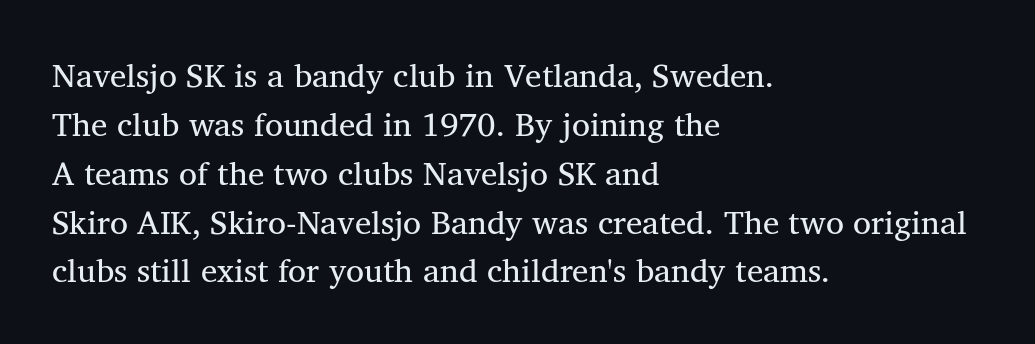
{"serif": "yes", "italic": "no", "width": "normal", "stroke_contrast": "medium", "x_height": "medium", "monospaced": "no", "underline": "no", "align": "left", "line_spacing": "normal", "line_spacing_ratio": 1.48, "letter_spacing": "normal", "letter_spacing_em": 0.0, "glyph_px": 33}
